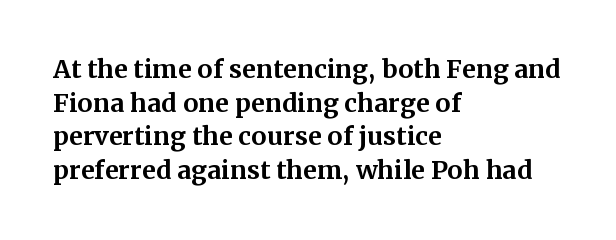
{"italic": "no", "bold": "yes", "underline": "no", "align": "left", "line_spacing": "normal", "line_spacing_ratio": 1.35, "letter_spacing": "normal", "letter_spacing_em": 0.0, "glyph_px": 25}
